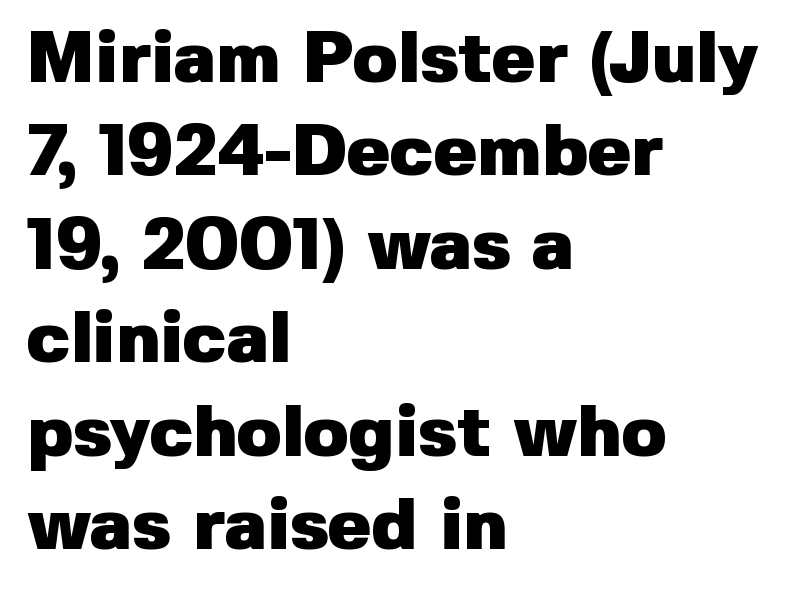
{"serif": "no", "italic": "no", "bold": "yes", "weight": "heavy", "width": "normal", "stroke_contrast": "low", "x_height": "medium", "monospaced": "no", "underline": "no", "align": "left", "line_spacing": "normal", "line_spacing_ratio": 1.28, "letter_spacing": "normal", "letter_spacing_em": 0.0, "glyph_px": 73}
